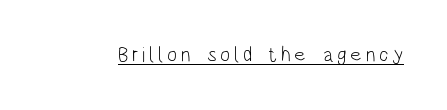
The image shows 21 px text type, upright; set underlined.
